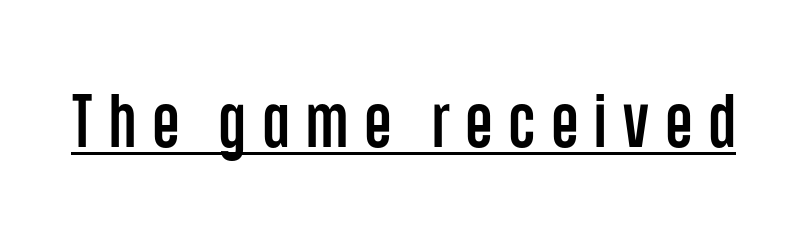
Q: Is the text italic (slanted)? A: No, it is upright.
Q: Is the typeface a serif or a sans-serif typeface? A: Sans-serif.
Q: Is the text underlined? A: Yes.
Q: Is the spacing between letters normal or unusually wide? A: Unusually wide.
Q: Width (condensed, normal, or wide)? A: Condensed.
Q: Stroke contrast? A: Low.
Q: x-height? A: Large.
Q: Monospaced? A: No.
